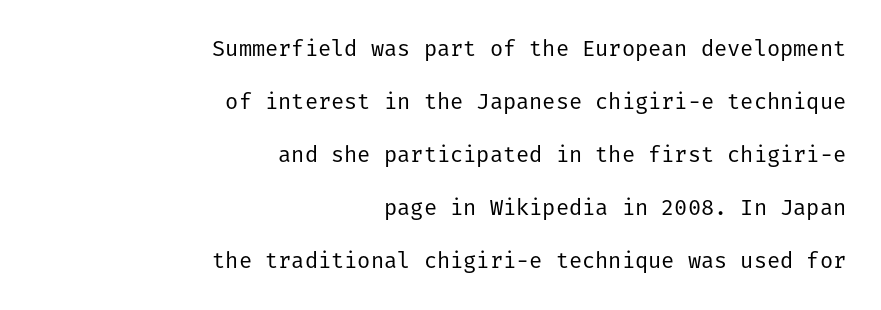
{"italic": "no", "bold": "no", "underline": "no", "align": "right", "line_spacing": "loose", "line_spacing_ratio": 2.41, "letter_spacing": "normal", "letter_spacing_em": 0.0, "glyph_px": 22}
